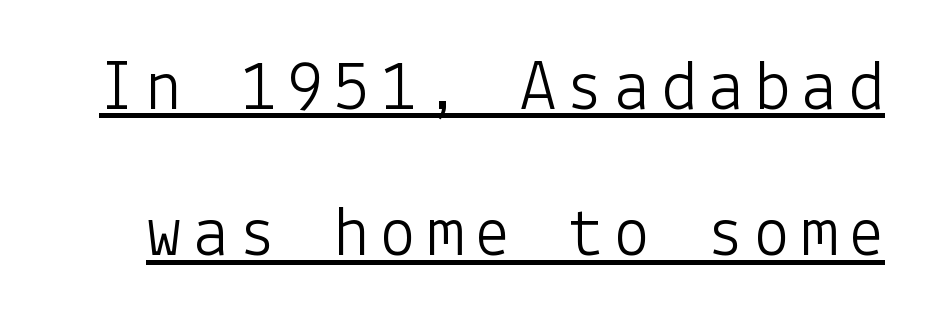
Letterform terminals end flat and unadorned throughout the passage. Vertically, the passage feels expansive, rows floating well apart. Posture: straight, roman, zero tilt. These glyphs show unthickened strokes, regular width or finer.
